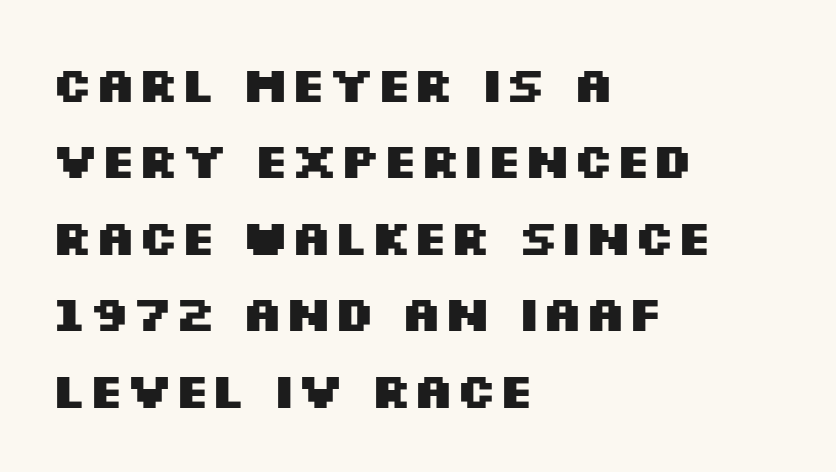
These lines sit exactly where default settings would place them. Bare-footed words on every line. Observe the absence of serifs on each vertical stroke in this sample. On the weight axis this lands at bold, roughly 700.
